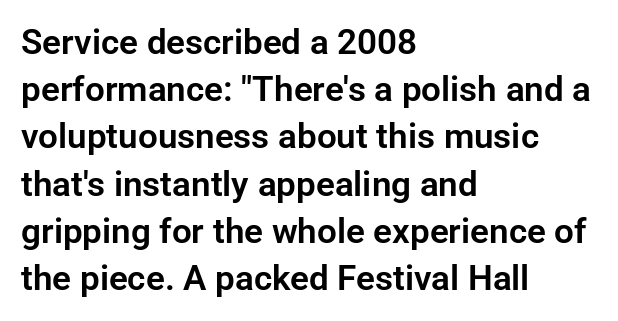
Q: Is the text italic (slanted)? A: No, it is upright.
Q: Is the typeface a serif or a sans-serif typeface? A: Sans-serif.
Q: Is the text underlined? A: No.
Q: How is the paragraph aligned? A: Left-aligned.
Q: Is the spacing between letters normal or unusually wide? A: Normal.
Q: Is the spacing between lines tight, normal or loose? A: Normal.
Q: Width (condensed, normal, or wide)? A: Normal.
Q: Stroke contrast? A: Low.
Q: x-height? A: Medium.
Q: Monospaced? A: No.
